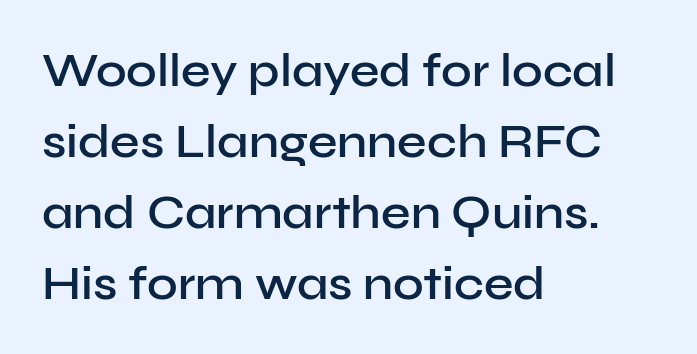
The image shows 47 px semibold sans-serif type, upright; set left-aligned, normal line spacing (1.51x), normal letter spacing, not underlined; low stroke contrast and a medium x-height.
